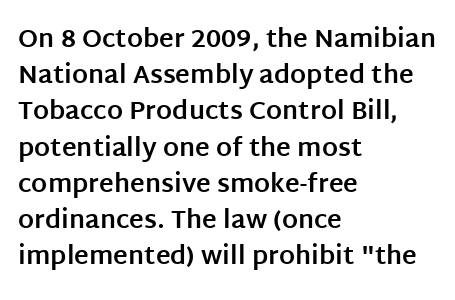
Q: Is the text bold? A: Yes.
Q: Is the text italic (slanted)? A: No, it is upright.
Q: Is the text underlined? A: No.
Q: How is the paragraph aligned? A: Left-aligned.
Q: Is the spacing between letters normal or unusually wide? A: Normal.
Q: Is the spacing between lines tight, normal or loose? A: Normal.
